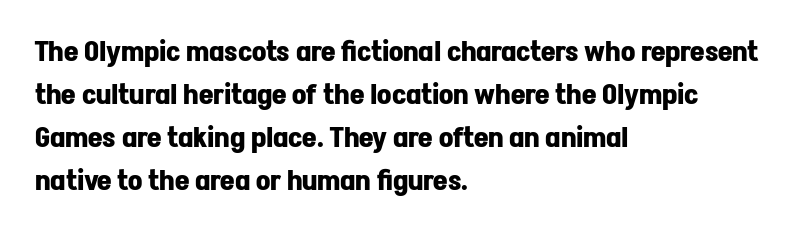
Q: Is the text bold? A: Yes.
Q: Is the text italic (slanted)? A: No, it is upright.
Q: Is the typeface a serif or a sans-serif typeface? A: Sans-serif.
Q: Is the text underlined? A: No.
Q: How is the paragraph aligned? A: Left-aligned.
Q: Is the spacing between letters normal or unusually wide? A: Normal.
Q: Is the spacing between lines tight, normal or loose? A: Normal.
Q: Width (condensed, normal, or wide)? A: Normal.
Q: Stroke contrast? A: Low.
Q: x-height? A: Medium.
Q: Monospaced? A: No.
